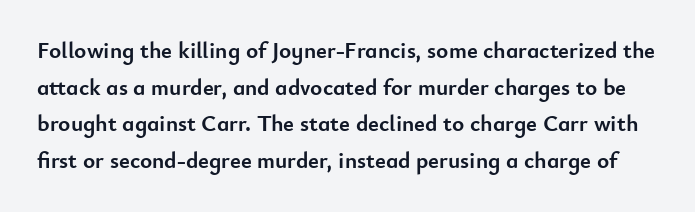
Q: Is the text bold? A: Yes.
Q: Is the text italic (slanted)? A: No, it is upright.
Q: Is the text underlined? A: No.
Q: Is the spacing between letters normal or unusually wide? A: Normal.
Q: Is the spacing between lines tight, normal or loose? A: Normal.
